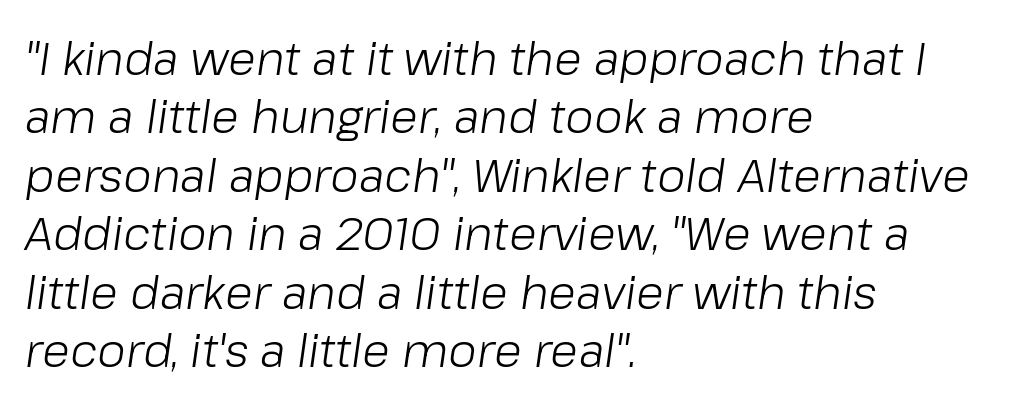
{"italic": "yes", "lean": "right", "slant_degrees": 8, "bold": "no", "weight": "light", "width": "normal", "stroke_contrast": "low", "x_height": "medium", "monospaced": "no", "underline": "no", "align": "left", "line_spacing": "normal", "line_spacing_ratio": 1.27, "letter_spacing": "normal", "letter_spacing_em": 0.0, "glyph_px": 46}
